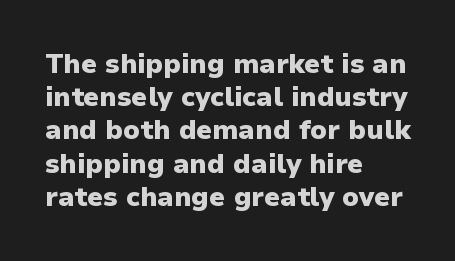
The image shows 27 px bold type, upright; set left-aligned, line spacing 1.23x, normal letter spacing, not underlined.
